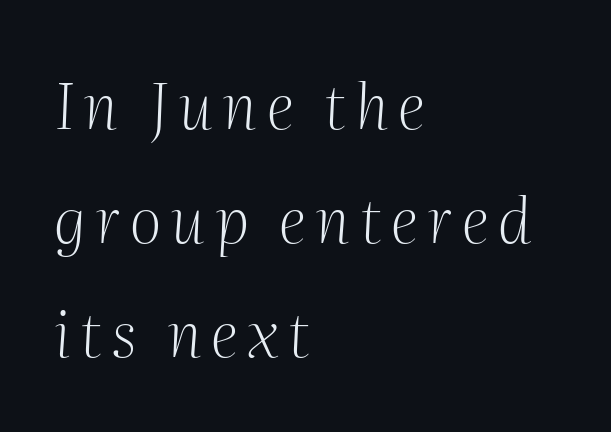
Horizontal alignment here is leftward, the default for most running prose. The rendering uses natural spacing where letterforms have individual widths. Plain, unruled lines of type. Posture: slanted. These lines are composed in type with serifs.
